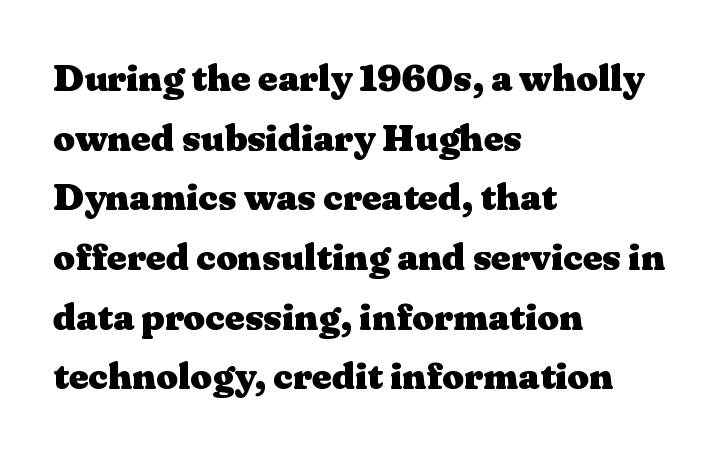
{"serif": "yes", "italic": "no", "bold": "yes", "weight": "heavy", "width": "wide", "stroke_contrast": "medium", "x_height": "medium", "monospaced": "no", "underline": "no", "align": "left", "line_spacing": "normal", "line_spacing_ratio": 1.57, "letter_spacing": "normal", "letter_spacing_em": 0.0, "glyph_px": 38}
